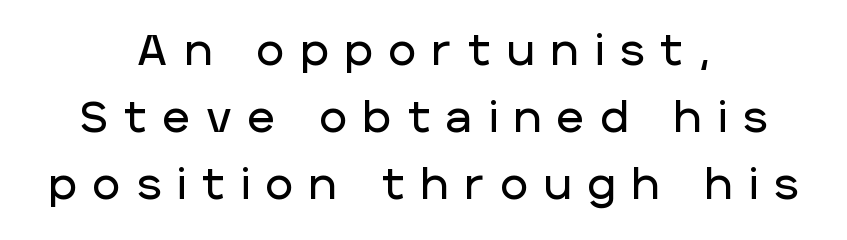
Q: Is the text italic (slanted)? A: No, it is upright.
Q: Is the typeface a serif or a sans-serif typeface? A: Sans-serif.
Q: Is the text underlined? A: No.
Q: How is the paragraph aligned? A: Centered.
Q: Is the spacing between letters normal or unusually wide? A: Unusually wide.
Q: Is the spacing between lines tight, normal or loose? A: Normal.
Q: Width (condensed, normal, or wide)? A: Normal.
Q: Stroke contrast? A: Low.
Q: x-height? A: Large.
Q: Monospaced? A: No.
